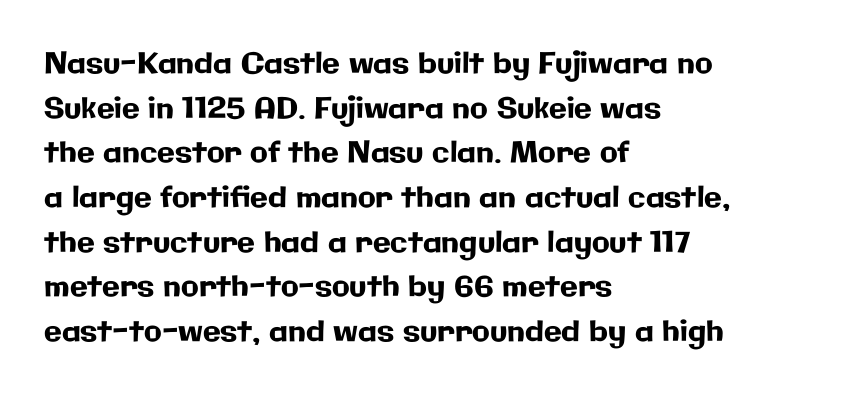
Nope, no serifs anywhere on these letters. You can tell it's not italic because the verticals are truly vertical. What's the leading like? Ordinary, nothing unusual. All the whitespace from short lines collects on the right. Tracking value appears to be zero — textbook default spacing.
